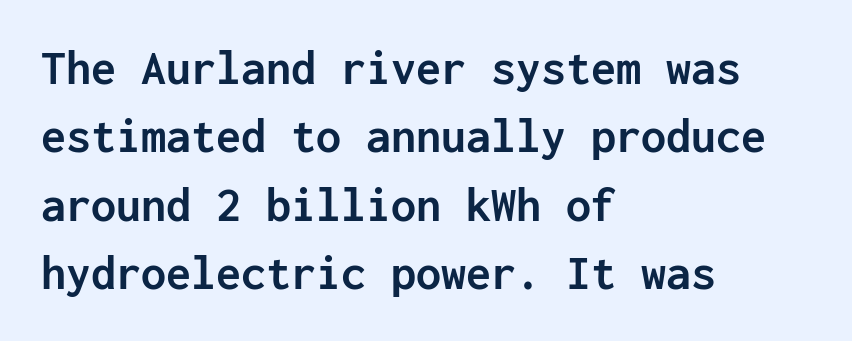
The image shows 50 px semibold sans-serif type, upright, monospaced; set left-aligned, normal line spacing (1.37x), normal letter spacing, not underlined; low stroke contrast and a medium x-height.
